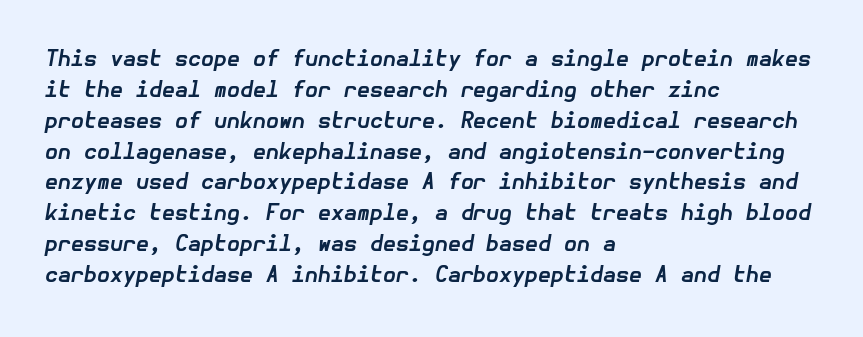
Q: Is the text bold? A: Yes.
Q: Is the text italic (slanted)? A: Yes, it leans right by about 10 degrees.
Q: Is the text underlined? A: No.
Q: How is the paragraph aligned? A: Left-aligned.
Q: Is the spacing between letters normal or unusually wide? A: Normal.
Q: Is the spacing between lines tight, normal or loose? A: Normal.
